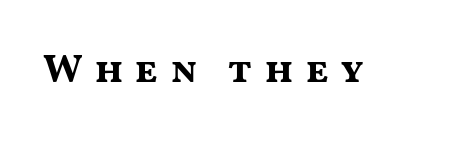
Q: Is the text bold? A: Yes.
Q: Is the text italic (slanted)? A: No, it is upright.
Q: Is the typeface a serif or a sans-serif typeface? A: Sans-serif.
Q: Is the text underlined? A: No.
Q: Is the spacing between letters normal or unusually wide? A: Unusually wide.
Q: Width (condensed, normal, or wide)? A: Wide.
Q: Stroke contrast? A: Medium.
Q: x-height? A: Medium.
Q: Monospaced? A: No.
